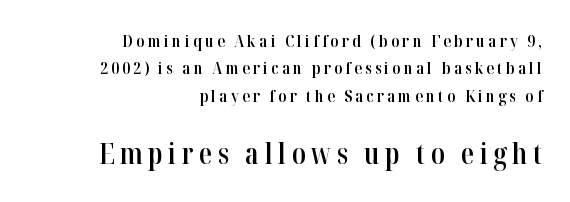
Q: Is the text bold? A: Semi-bold.
Q: Is the text italic (slanted)? A: No, it is upright.
Q: Is the typeface a serif or a sans-serif typeface? A: Serif.
Q: Is the text underlined? A: No.
Q: How is the paragraph aligned? A: Right-aligned.
Q: Is the spacing between lines tight, normal or loose? A: Normal.
Q: Which block of text is set in a larger size, the first (top) or the second (bottom)? A: The second (bottom) one.
Q: Width (condensed, normal, or wide)? A: Condensed.
Q: Stroke contrast? A: High.
Q: x-height? A: Medium.
Q: Monospaced? A: No.
